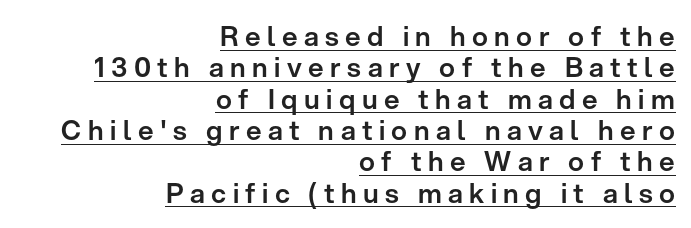
The specimen includes a rule beneath the text block's lines. When letters stand straight like this, we call the style roman or upright. The horizontal fit of the characters is loose and conspicuously gappy. Alignment: flush right.
